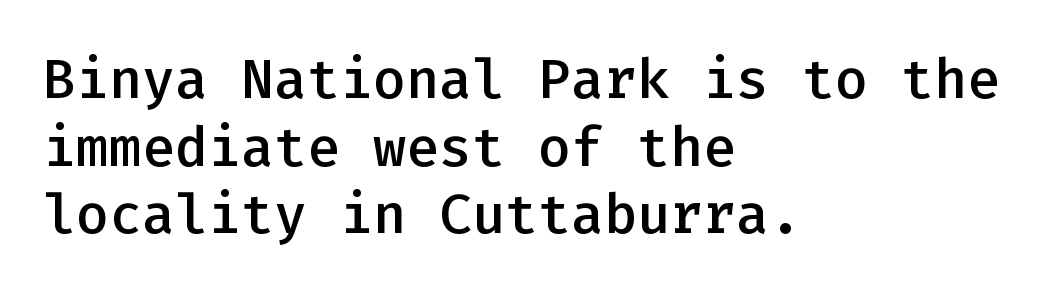
Q: Is the text bold? A: Semi-bold.
Q: Is the text italic (slanted)? A: No, it is upright.
Q: Is the typeface a serif or a sans-serif typeface? A: Sans-serif.
Q: Is the text underlined? A: No.
Q: How is the paragraph aligned? A: Left-aligned.
Q: Is the spacing between letters normal or unusually wide? A: Normal.
Q: Width (condensed, normal, or wide)? A: Normal.
Q: Stroke contrast? A: Low.
Q: x-height? A: Medium.
Q: Monospaced? A: Yes.
